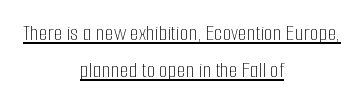
Q: Is the text bold? A: No.
Q: Is the text italic (slanted)? A: No, it is upright.
Q: Is the text underlined? A: Yes.
Q: How is the paragraph aligned? A: Centered.
Q: Is the spacing between letters normal or unusually wide? A: Normal.
Q: Is the spacing between lines tight, normal or loose? A: Normal.
